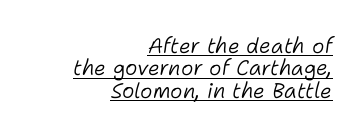
Q: Is the text bold? A: No.
Q: Is the text italic (slanted)? A: Yes, it leans right by about 11 degrees.
Q: Is the text underlined? A: Yes.
Q: How is the paragraph aligned? A: Right-aligned.
Q: Is the spacing between letters normal or unusually wide? A: Normal.
Q: Is the spacing between lines tight, normal or loose? A: Tight.
